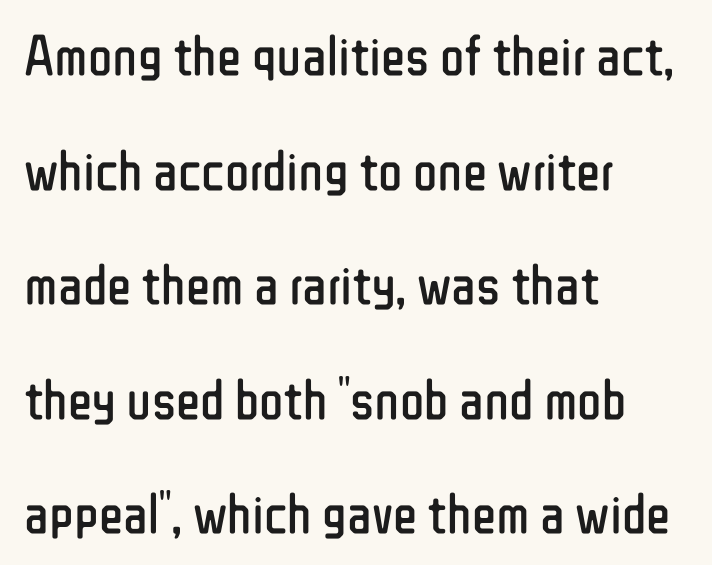
Style check: upright. The space between consecutive lines is lavish. A bare baseline throughout the passage. This rendering employs a face without finishing strokes, i.e., a sans-serif. There is no visible air inserted between adjacent glyphs. The typesetter chose a ragged-right arrangement here.
